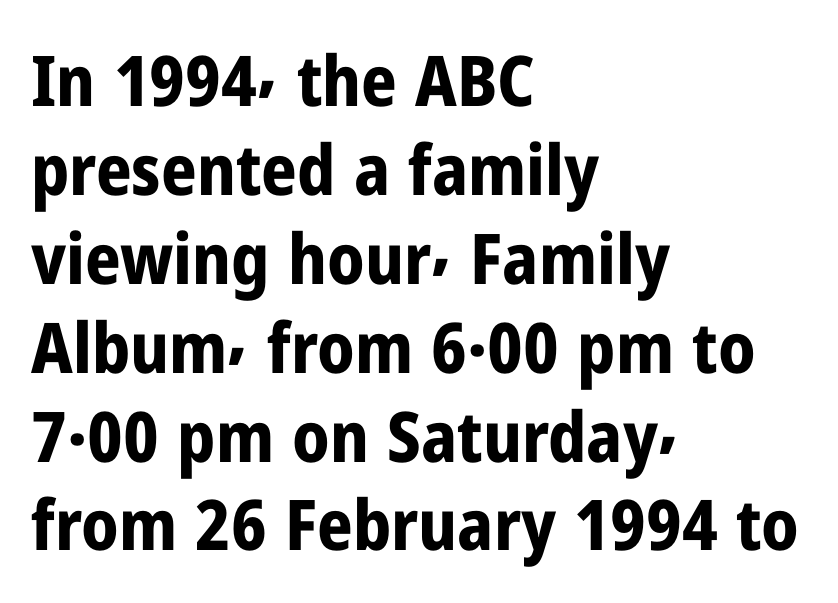
Q: Is the text bold? A: Yes.
Q: Is the text italic (slanted)? A: No, it is upright.
Q: Is the typeface a serif or a sans-serif typeface? A: Sans-serif.
Q: Is the text underlined? A: No.
Q: How is the paragraph aligned? A: Left-aligned.
Q: Is the spacing between letters normal or unusually wide? A: Normal.
Q: Is the spacing between lines tight, normal or loose? A: Normal.
Q: Width (condensed, normal, or wide)? A: Condensed.
Q: Stroke contrast? A: Low.
Q: x-height? A: Medium.
Q: Monospaced? A: No.
